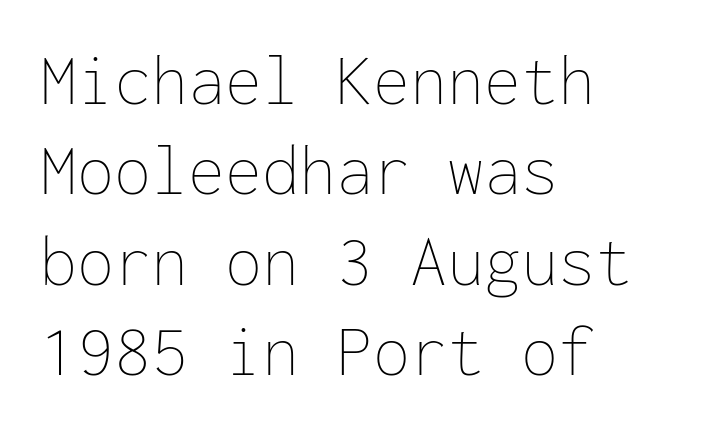
{"italic": "no", "bold": "no", "weight": "thin", "width": "normal", "stroke_contrast": "low", "x_height": "medium", "monospaced": "yes", "underline": "no", "align": "left", "line_spacing_ratio": 1.22, "letter_spacing": "normal", "letter_spacing_em": 0.0, "glyph_px": 74}
